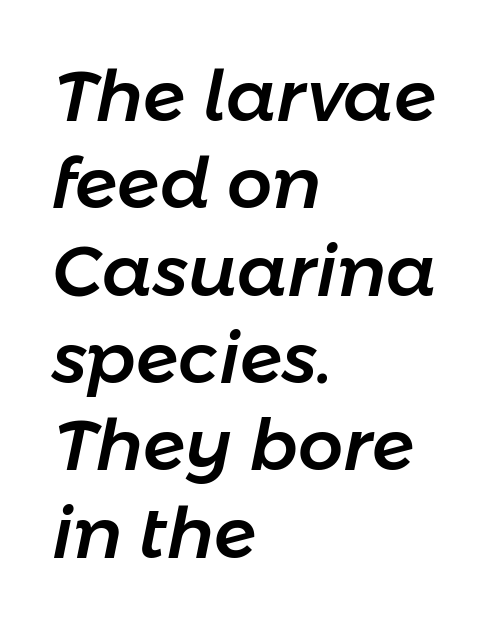
Q: Is the text italic (slanted)? A: Yes, it leans right by about 11 degrees.
Q: Is the text underlined? A: No.
Q: How is the paragraph aligned? A: Left-aligned.
Q: Is the spacing between letters normal or unusually wide? A: Normal.
Q: Width (condensed, normal, or wide)? A: Normal.
Q: Stroke contrast? A: Low.
Q: x-height? A: Medium.
Q: Monospaced? A: No.
